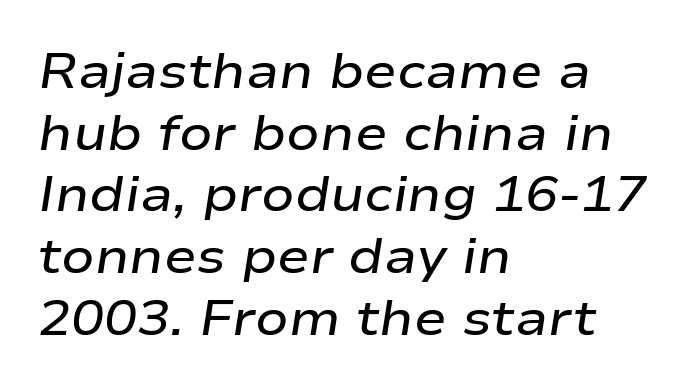
{"italic": "yes", "lean": "right", "slant_degrees": 9, "bold": "semi", "weight": "semibold", "width": "wide", "stroke_contrast": "low", "x_height": "medium", "monospaced": "no", "underline": "no", "align": "left", "line_spacing": "normal", "line_spacing_ratio": 1.26, "letter_spacing": "normal", "letter_spacing_em": 0.0, "glyph_px": 49}
